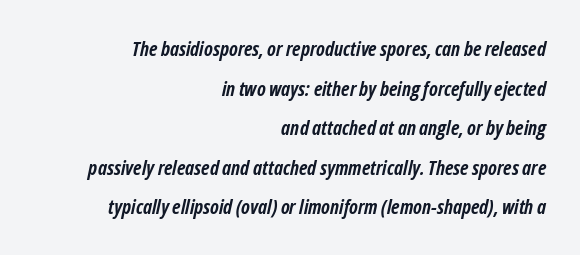
Q: Is the text bold? A: Yes.
Q: Is the text italic (slanted)? A: Yes, it leans right by about 12 degrees.
Q: Is the text underlined? A: No.
Q: How is the paragraph aligned? A: Right-aligned.
Q: Is the spacing between letters normal or unusually wide? A: Normal.
Q: Is the spacing between lines tight, normal or loose? A: Loose.
